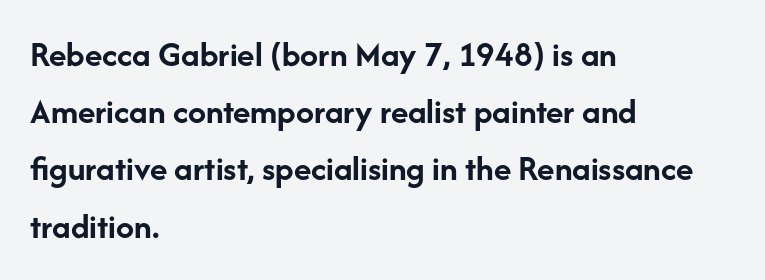
Q: Is the text bold? A: Yes.
Q: Is the text italic (slanted)? A: No, it is upright.
Q: Is the typeface a serif or a sans-serif typeface? A: Sans-serif.
Q: Is the text underlined? A: No.
Q: How is the paragraph aligned? A: Left-aligned.
Q: Is the spacing between letters normal or unusually wide? A: Normal.
Q: Is the spacing between lines tight, normal or loose? A: Normal.
Q: Width (condensed, normal, or wide)? A: Normal.
Q: Stroke contrast? A: Low.
Q: x-height? A: Medium.
Q: Monospaced? A: No.
